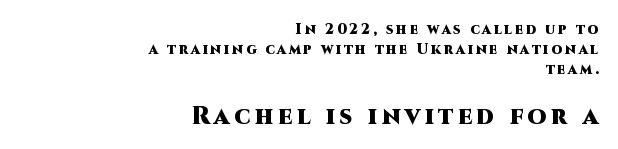
Q: Is the text bold? A: Yes.
Q: Is the text italic (slanted)? A: No, it is upright.
Q: Is the text underlined? A: No.
Q: How is the paragraph aligned? A: Right-aligned.
Q: Is the spacing between letters normal or unusually wide? A: Unusually wide.
Q: Is the spacing between lines tight, normal or loose? A: Normal.
Q: Which block of text is set in a larger size, the first (top) or the second (bottom)? A: The second (bottom) one.
